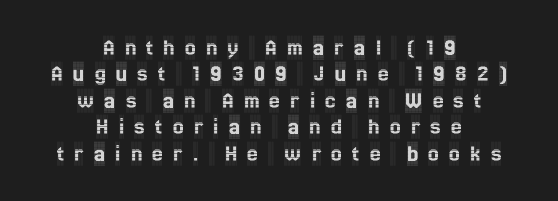
The image shows 24 px text type, upright; set centered, tight line spacing (1.1x), unusually wide letter spacing (+0.43 em), not underlined.
